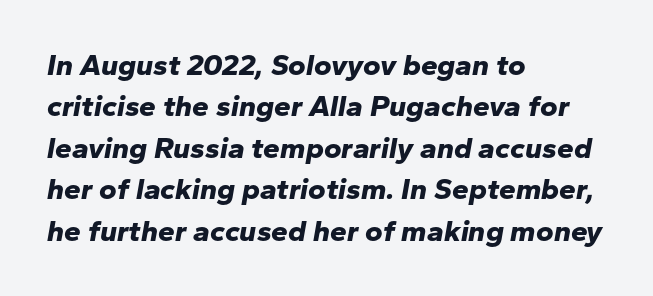
Tracking here is standard; glyphs follow each other at the usual distance. Regular leading. The glyphs are unaccompanied by any horizontal stroke below them. Every row of glyphs begins at an identical x-position on the left. This sample has the flowing, uneven cadence of proportional lettering. These words are printed bold, with thick strokes throughout.
